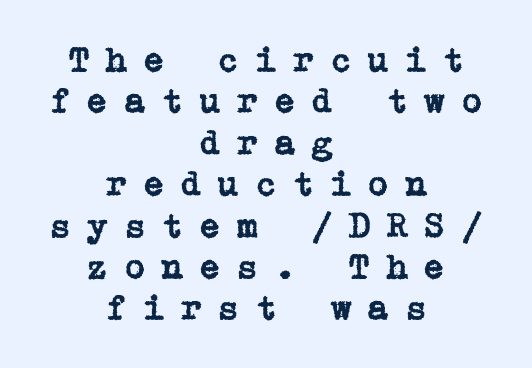
Q: Is the text italic (slanted)? A: No, it is upright.
Q: Is the typeface a serif or a sans-serif typeface? A: Serif.
Q: Is the text underlined? A: No.
Q: How is the paragraph aligned? A: Centered.
Q: Is the spacing between letters normal or unusually wide? A: Unusually wide.
Q: Is the spacing between lines tight, normal or loose? A: Tight.
Q: Width (condensed, normal, or wide)? A: Normal.
Q: Stroke contrast? A: Low.
Q: x-height? A: Medium.
